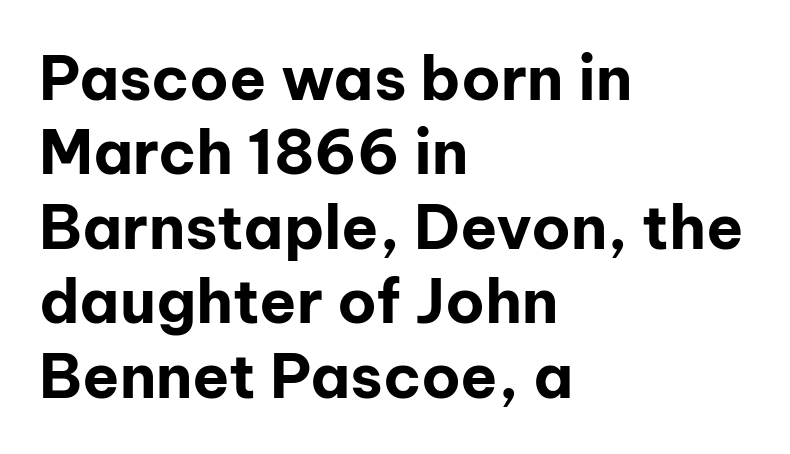
To sum up the face: it is a sans, with no serifs. Italic? Not at all — the glyphs are vertical. The letters sit at their default tracking, neither squeezed nor spread. A typesetter would call this proportional, since set widths differ per character.
